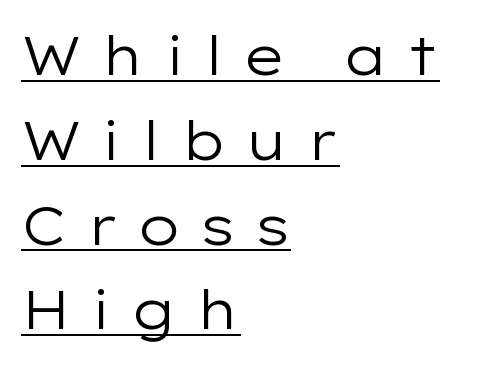
Q: Is the text bold? A: No.
Q: Is the text italic (slanted)? A: No, it is upright.
Q: Is the typeface a serif or a sans-serif typeface? A: Sans-serif.
Q: Is the text underlined? A: Yes.
Q: How is the paragraph aligned? A: Left-aligned.
Q: Is the spacing between letters normal or unusually wide? A: Unusually wide.
Q: Is the spacing between lines tight, normal or loose? A: Normal.
Q: Width (condensed, normal, or wide)? A: Wide.
Q: Stroke contrast? A: Low.
Q: x-height? A: Medium.
Q: Monospaced? A: No.
